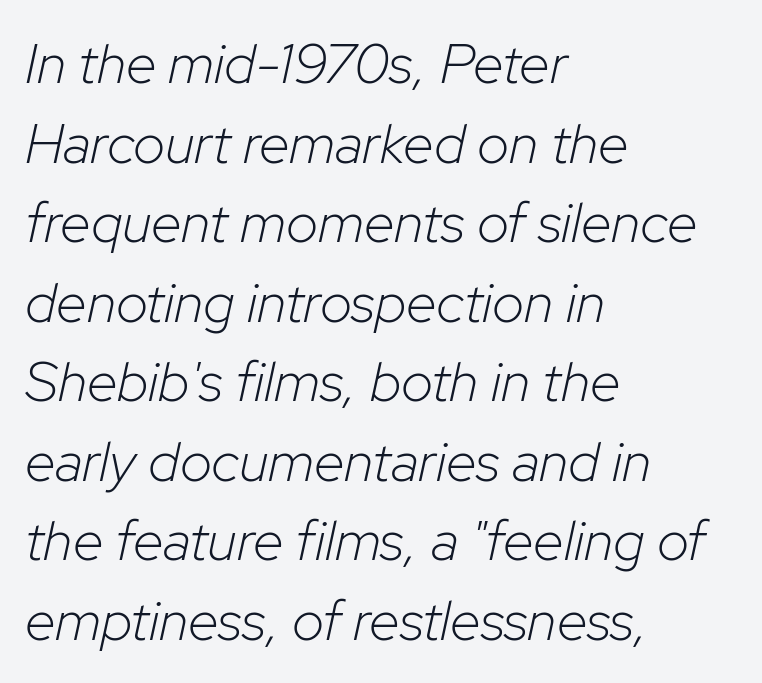
You could call the tracking neutral — neither tight nor loose. Beneath every word, the page is bare. The passage shown stacks its lines at a standard gap. Yep, that's italic — everything's leaning. Heaviness? Minimal to ordinary, like unemphasized prose.
